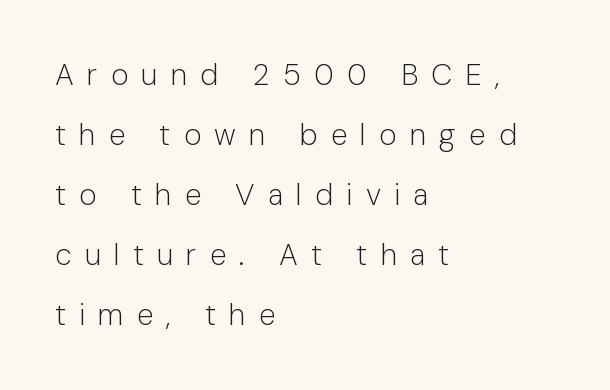
The image shows 30 px light sans-serif type, upright; set left-aligned, loose line spacing (2.0x), unusually wide letter spacing (+0.44 em), not underlined; low stroke contrast and a medium x-height.
